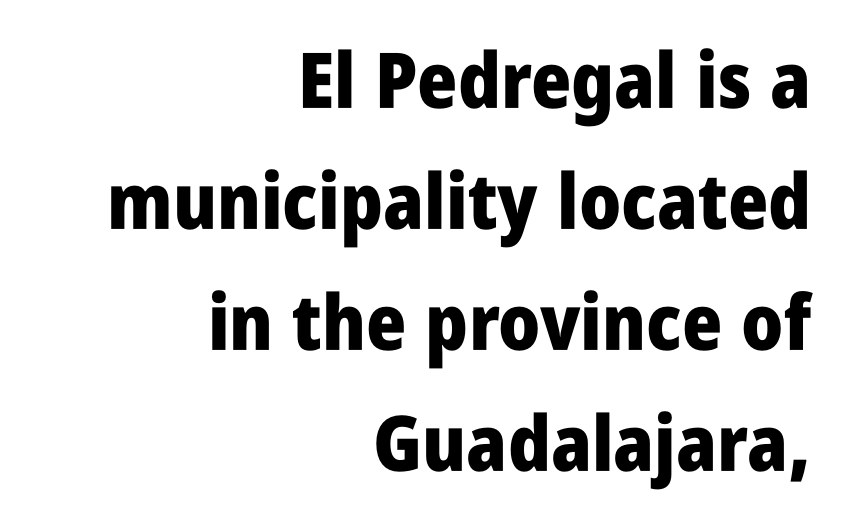
Q: Is the text bold? A: Yes.
Q: Is the text italic (slanted)? A: No, it is upright.
Q: Is the typeface a serif or a sans-serif typeface? A: Sans-serif.
Q: Is the text underlined? A: No.
Q: How is the paragraph aligned? A: Right-aligned.
Q: Is the spacing between letters normal or unusually wide? A: Normal.
Q: Is the spacing between lines tight, normal or loose? A: Normal.
Q: Width (condensed, normal, or wide)? A: Condensed.
Q: Stroke contrast? A: Low.
Q: x-height? A: Large.
Q: Monospaced? A: No.
